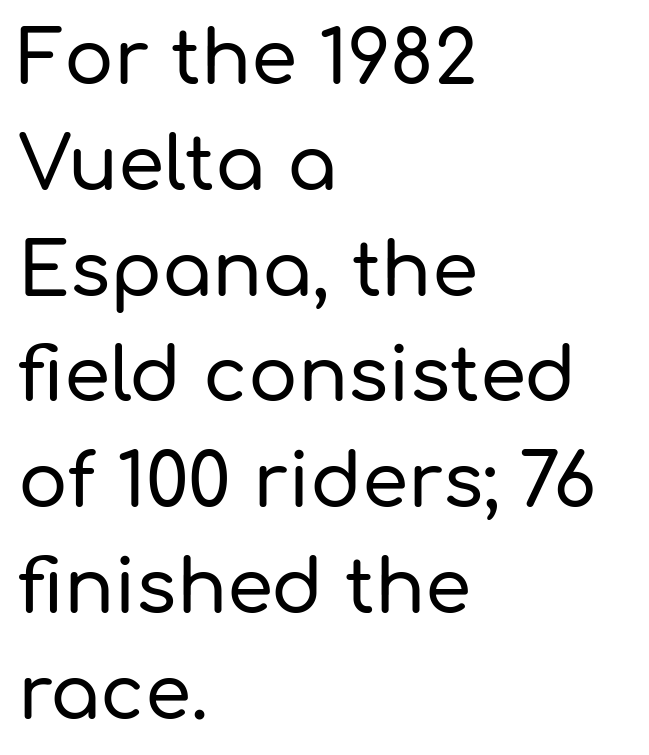
The image shows 74 px sans-serif type, upright; set left-aligned, normal line spacing (1.43x), normal letter spacing, not underlined; low stroke contrast and a medium x-height.
